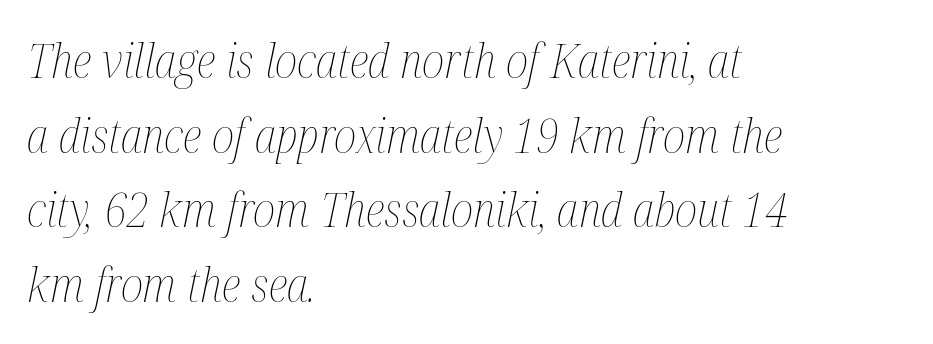
The image shows 47 px thin, condensed type, italic (leaning right); set left-aligned, normal line spacing (1.59x), normal letter spacing, not underlined; medium stroke contrast and a medium x-height.
